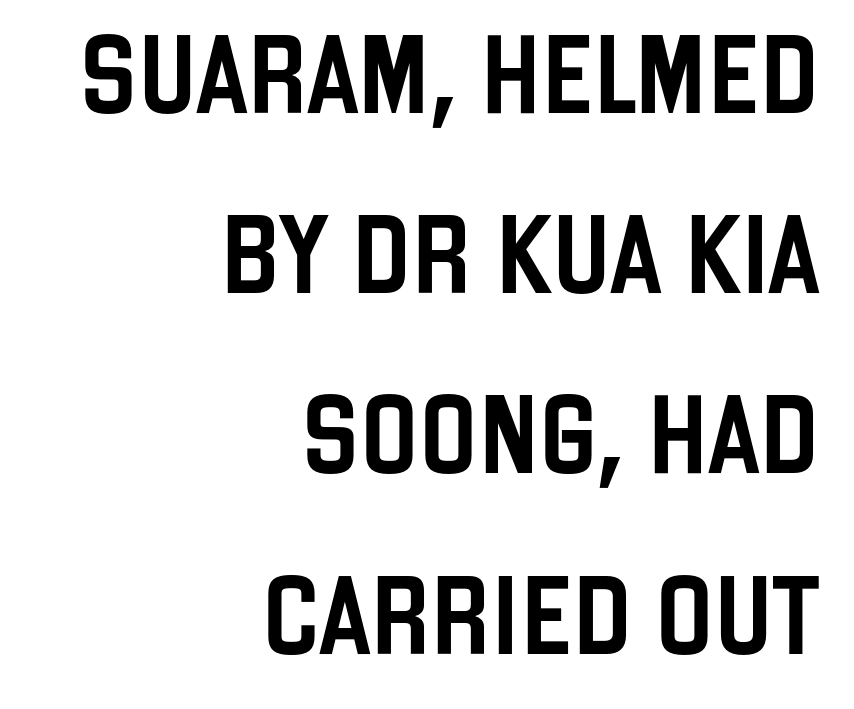
Q: Is the text italic (slanted)? A: No, it is upright.
Q: Is the typeface a serif or a sans-serif typeface? A: Sans-serif.
Q: Is the text underlined? A: No.
Q: How is the paragraph aligned? A: Right-aligned.
Q: Is the spacing between letters normal or unusually wide? A: Normal.
Q: Is the spacing between lines tight, normal or loose? A: Loose.
Q: Width (condensed, normal, or wide)? A: Condensed.
Q: Stroke contrast? A: Low.
Q: x-height? A: Large.
Q: Monospaced? A: No.
